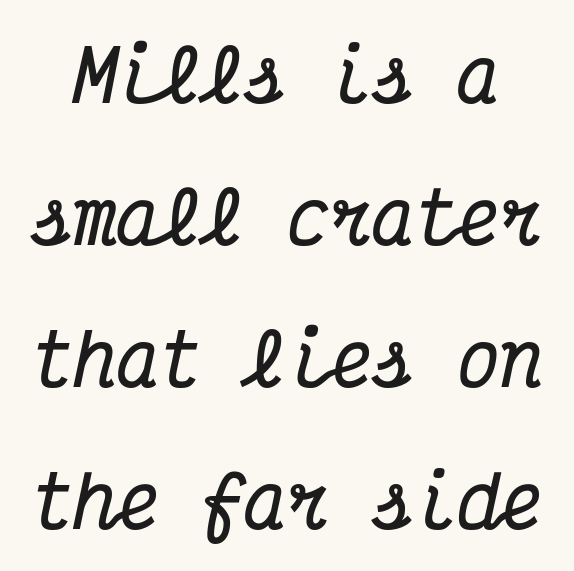
Q: Is the text bold? A: Yes.
Q: Is the text italic (slanted)? A: Yes, it leans right by about 12 degrees.
Q: Is the typeface a serif or a sans-serif typeface? A: Serif.
Q: Is the text underlined? A: No.
Q: Is the spacing between letters normal or unusually wide? A: Normal.
Q: Is the spacing between lines tight, normal or loose? A: Loose.
Q: Width (condensed, normal, or wide)? A: Condensed.
Q: Stroke contrast? A: Medium.
Q: x-height? A: Medium.
Q: Monospaced? A: Yes.
